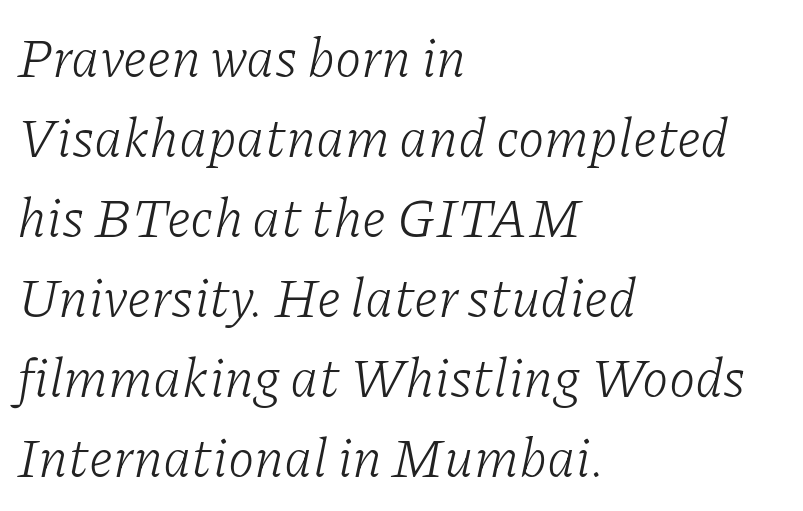
Q: Is the text bold? A: No.
Q: Is the text italic (slanted)? A: Yes, it leans right by about 11 degrees.
Q: Is the typeface a serif or a sans-serif typeface? A: Serif.
Q: Is the text underlined? A: No.
Q: How is the paragraph aligned? A: Left-aligned.
Q: Is the spacing between letters normal or unusually wide? A: Normal.
Q: Is the spacing between lines tight, normal or loose? A: Normal.
Q: Width (condensed, normal, or wide)? A: Normal.
Q: Stroke contrast? A: Low.
Q: x-height? A: Medium.
Q: Monospaced? A: No.
